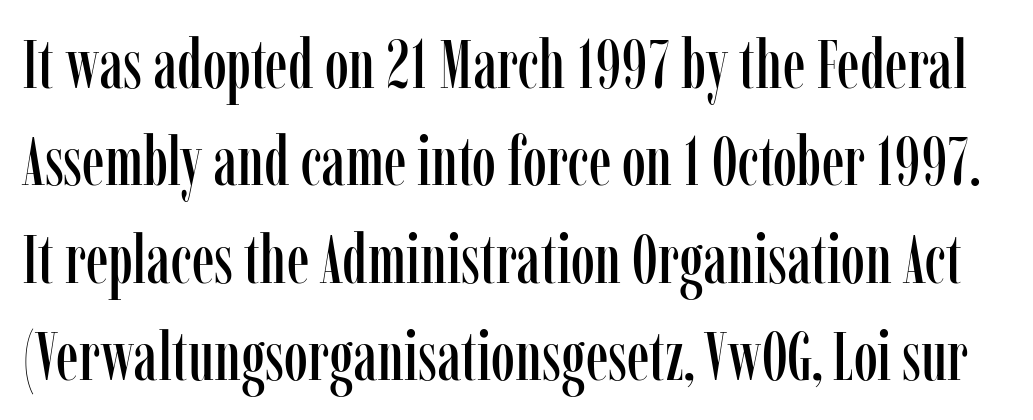
{"serif": "yes", "italic": "no", "width": "condensed", "stroke_contrast": "low", "x_height": "medium", "monospaced": "no", "underline": "no", "line_spacing": "normal", "line_spacing_ratio": 1.41, "letter_spacing": "normal", "letter_spacing_em": 0.0, "glyph_px": 69}
